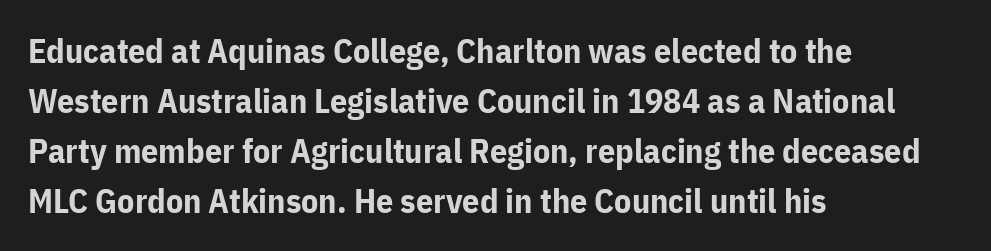
{"serif": "no", "italic": "no", "bold": "yes", "weight": "bold", "width": "normal", "stroke_contrast": "low", "x_height": "medium", "monospaced": "no", "underline": "no", "align": "left", "line_spacing": "normal", "line_spacing_ratio": 1.47, "letter_spacing": "normal", "letter_spacing_em": 0.0, "glyph_px": 34}
